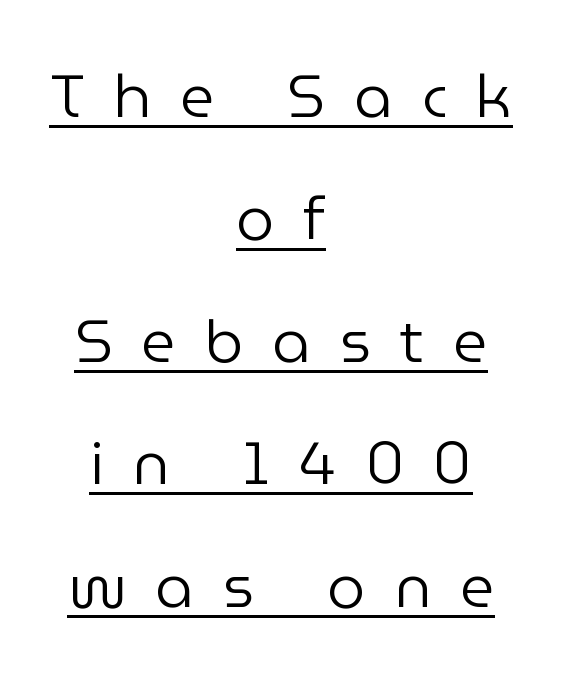
{"serif": "no", "italic": "no", "bold": "no", "weight": "regular", "width": "normal", "stroke_contrast": "low", "x_height": "medium", "monospaced": "no", "underline": "yes", "align": "center", "line_spacing": "loose", "line_spacing_ratio": 2.04, "letter_spacing": "wide", "letter_spacing_em": 0.48, "glyph_px": 60}
